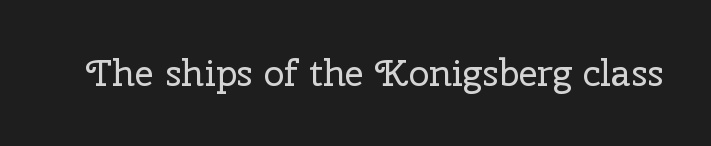
{"serif": "yes", "italic": "no", "bold": "no", "weight": "regular", "width": "normal", "stroke_contrast": "low", "x_height": "medium", "monospaced": "no", "underline": "no", "letter_spacing": "normal", "letter_spacing_em": 0.0, "glyph_px": 37}
